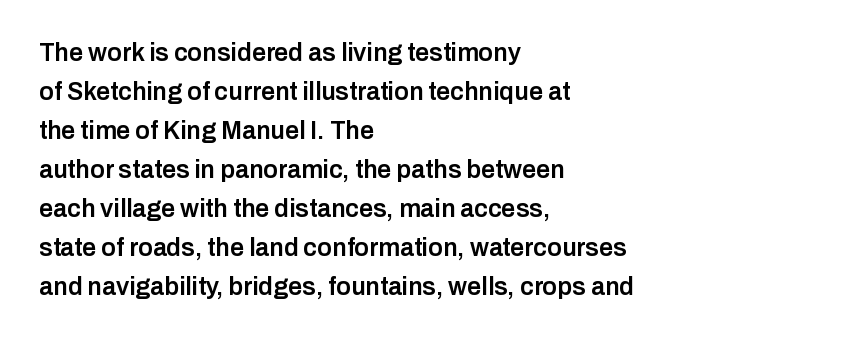
Nope, not italic — everything's standing straight. Semibold letterforms, between regular and bold. A typesetter would call this leading conventional body-copy spacing. Any mark beneath the type? The region is blank. The rendering anchors every line to the left-hand side. Letter spacing: default.
